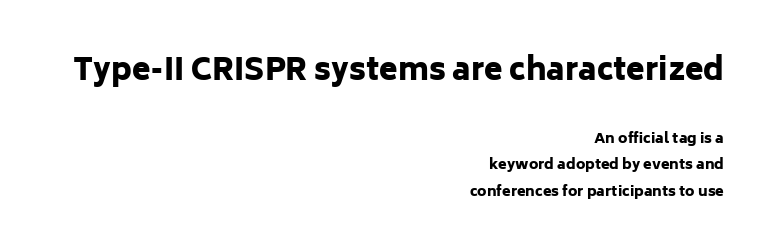
Q: Is the text bold? A: Yes.
Q: Is the text italic (slanted)? A: No, it is upright.
Q: Is the typeface a serif or a sans-serif typeface? A: Sans-serif.
Q: Is the text underlined? A: No.
Q: How is the paragraph aligned? A: Right-aligned.
Q: Is the spacing between letters normal or unusually wide? A: Normal.
Q: Which block of text is set in a larger size, the first (top) or the second (bottom)? A: The first (top) one.
Q: Width (condensed, normal, or wide)? A: Normal.
Q: Stroke contrast? A: Low.
Q: x-height? A: Medium.
Q: Monospaced? A: No.
